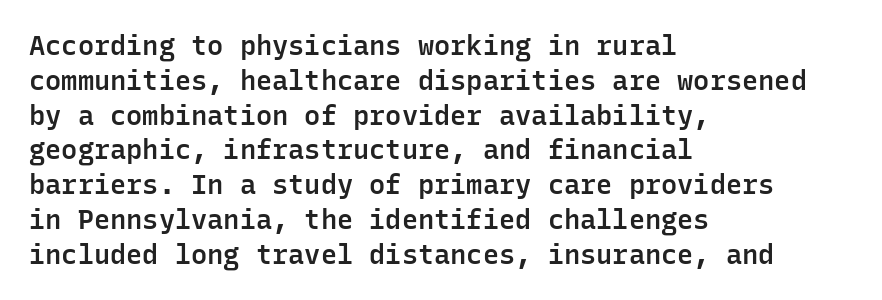
Q: Is the text bold? A: Semi-bold.
Q: Is the text italic (slanted)? A: No, it is upright.
Q: Is the text underlined? A: No.
Q: How is the paragraph aligned? A: Left-aligned.
Q: Is the spacing between letters normal or unusually wide? A: Normal.
Q: Is the spacing between lines tight, normal or loose? A: Normal.
